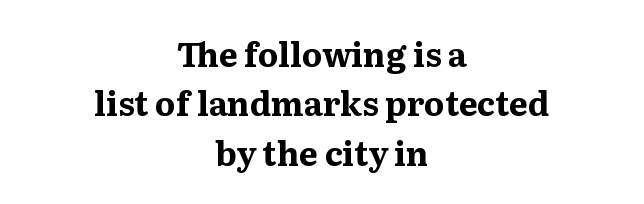
Visually the block forms a symmetrical silhouette, jagged on both flanks. The characters display serif detailing at their extremities. Do the characters align in a grid? No, the font is proportional. The horizontal fit of the characters is conventional and even. Typesetter's note: full bold, strokes at maximum text heaviness. Honestly, there is no underline to notice here at all.
